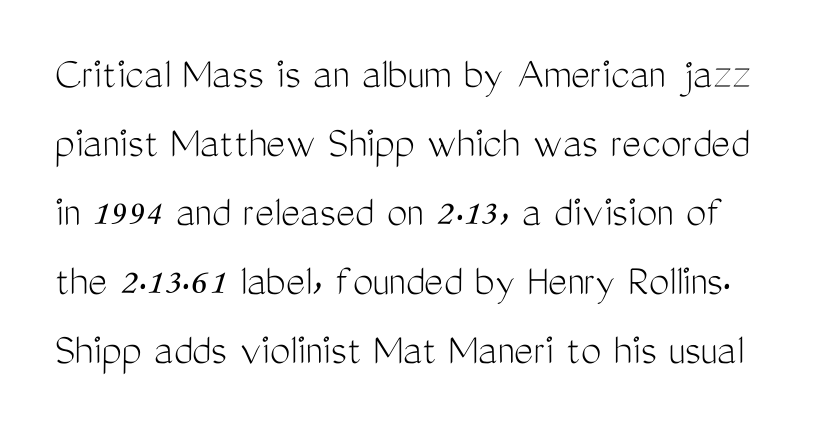
Q: Is the text bold? A: No.
Q: Is the text italic (slanted)? A: No, it is upright.
Q: Is the typeface a serif or a sans-serif typeface? A: Sans-serif.
Q: Is the text underlined? A: No.
Q: Is the spacing between letters normal or unusually wide? A: Normal.
Q: Is the spacing between lines tight, normal or loose? A: Normal.
Q: Width (condensed, normal, or wide)? A: Condensed.
Q: Stroke contrast? A: Medium.
Q: x-height? A: Medium.
Q: Monospaced? A: No.
